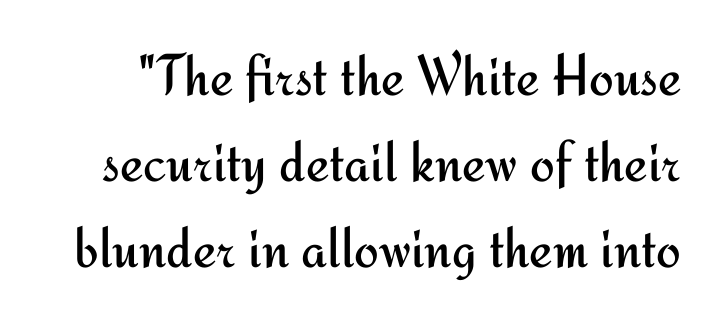
The image shows 59 px regular-weight sans-serif type, upright; set normal line spacing (1.46x), normal letter spacing, not underlined; medium stroke contrast and a small x-height.
